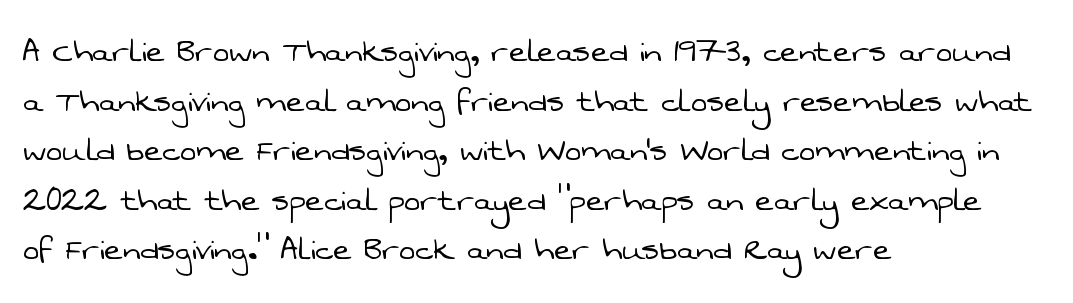
{"serif": "no", "bold": "no", "weight": "light", "width": "normal", "stroke_contrast": "low", "x_height": "medium", "monospaced": "no", "underline": "no", "align": "left", "line_spacing": "normal", "line_spacing_ratio": 1.27, "letter_spacing": "normal", "letter_spacing_em": 0.0, "glyph_px": 39}
